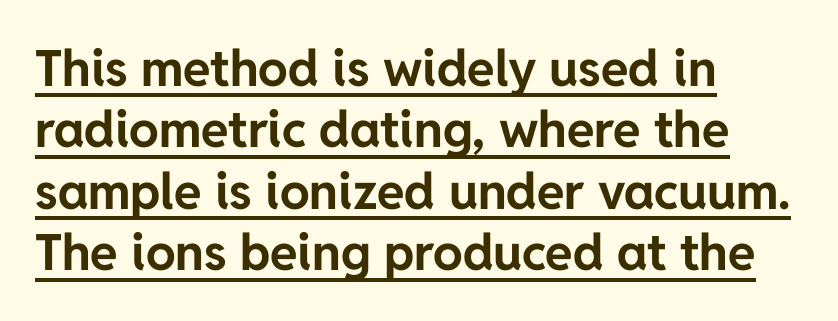
Q: Is the text bold? A: Yes.
Q: Is the text italic (slanted)? A: No, it is upright.
Q: Is the typeface a serif or a sans-serif typeface? A: Sans-serif.
Q: Is the text underlined? A: Yes.
Q: How is the paragraph aligned? A: Left-aligned.
Q: Is the spacing between letters normal or unusually wide? A: Normal.
Q: Width (condensed, normal, or wide)? A: Normal.
Q: Stroke contrast? A: Low.
Q: x-height? A: Medium.
Q: Monospaced? A: No.
